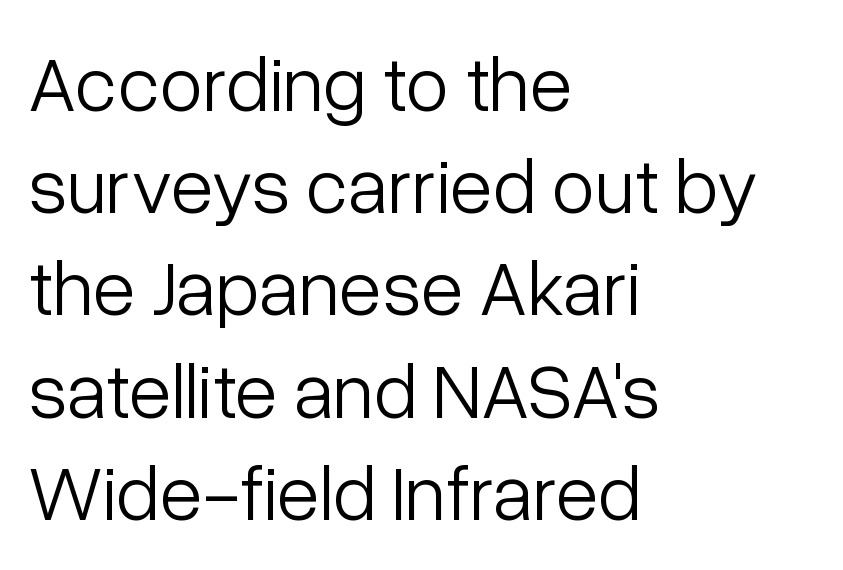
The image shows 78 px light sans-serif type, upright; set left-aligned, normal line spacing (1.31x), normal letter spacing, not underlined; low stroke contrast and a medium x-height.
